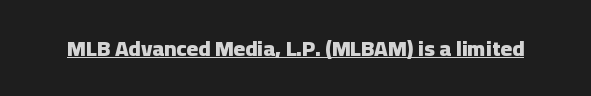
{"italic": "no", "bold": "yes", "underline": "yes", "letter_spacing": "normal", "letter_spacing_em": 0.0, "glyph_px": 22}
